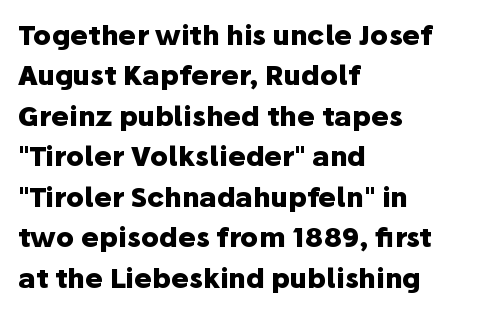
Q: Is the text bold? A: Yes.
Q: Is the text italic (slanted)? A: No, it is upright.
Q: Is the text underlined? A: No.
Q: How is the paragraph aligned? A: Left-aligned.
Q: Is the spacing between letters normal or unusually wide? A: Normal.
Q: Is the spacing between lines tight, normal or loose? A: Normal.
